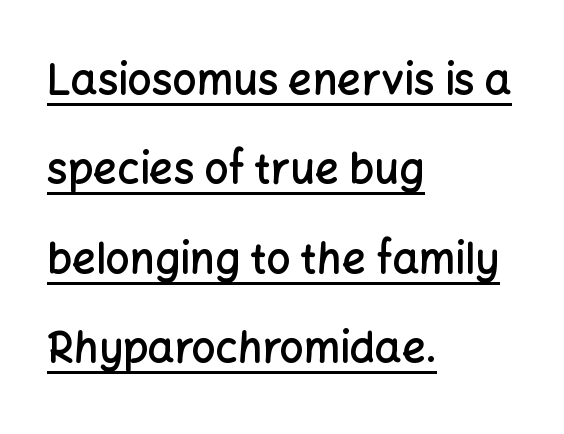
Q: Is the text bold? A: Semi-bold.
Q: Is the text italic (slanted)? A: No, it is upright.
Q: Is the typeface a serif or a sans-serif typeface? A: Sans-serif.
Q: Is the text underlined? A: Yes.
Q: How is the paragraph aligned? A: Left-aligned.
Q: Is the spacing between letters normal or unusually wide? A: Normal.
Q: Is the spacing between lines tight, normal or loose? A: Loose.
Q: Width (condensed, normal, or wide)? A: Normal.
Q: Stroke contrast? A: Low.
Q: x-height? A: Medium.
Q: Monospaced? A: No.
